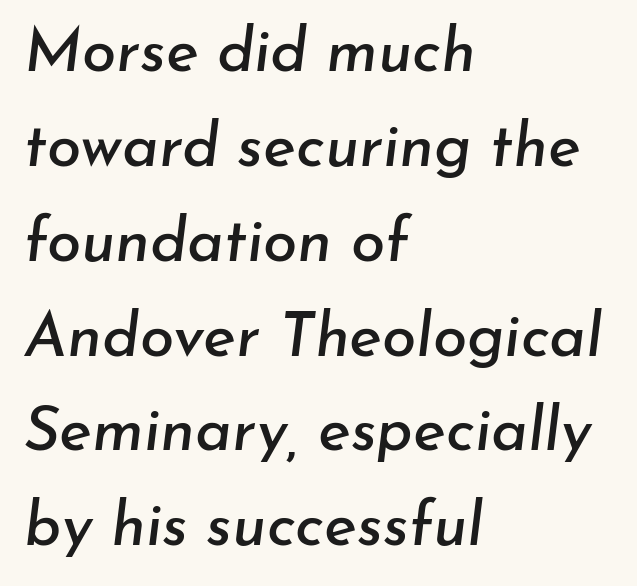
Clear beneath every line of the passage. The ragged edge is on the right, which tells us the setting is flush left. In terms of letterspacing, this is plain default setting. How would I describe the line gaps? Plain and ordinary. Italic? Definitely — the glyphs are oblique. The letters advance in unequal steps, a hallmark of proportional type.
